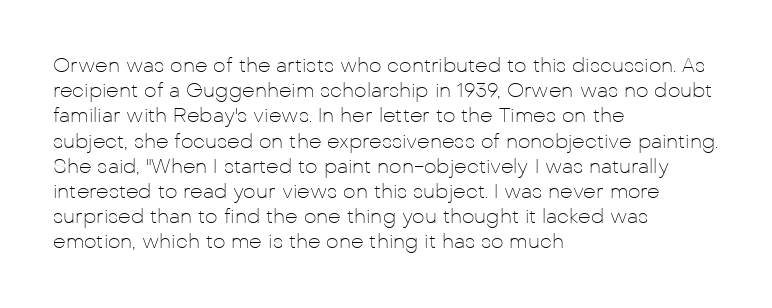
The image shows 20 px text type, upright; set left-aligned, normal line spacing (1.26x), normal letter spacing, not underlined.
